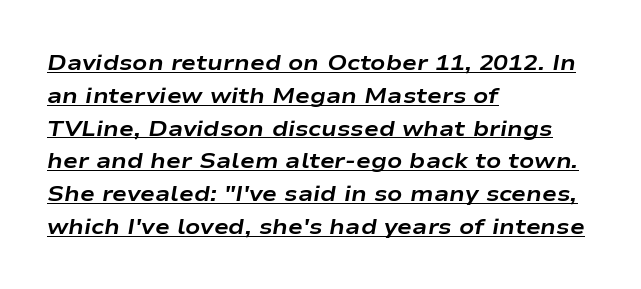
The rendering uses a bold face; every stroke is thick and dark. Somebody hit Ctrl+U on this one — the words are underlined. Caption: standard tracking, unaltered. Every character sits at an angle, as italics do. Reading down the column, the eye jumps a familiar distance to each next line. Where is the straight margin? On the left.
